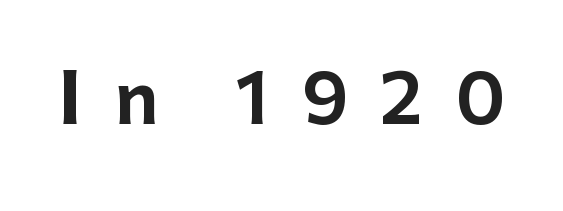
The image shows 69 px sans-serif type, upright; set unusually wide letter spacing (+0.46 em), not underlined; low stroke contrast and a medium x-height.
